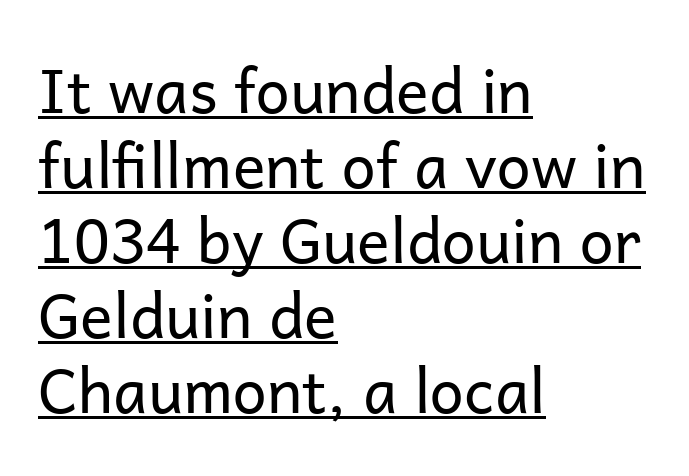
Serif or sans? Sans — the stroke terminals are bare. The font's upright variant was chosen for this text. This rendering features underlined lettering. The strokes carry an ordinary text weight at most. Glyph-to-glyph distance matches everyday printed text.
